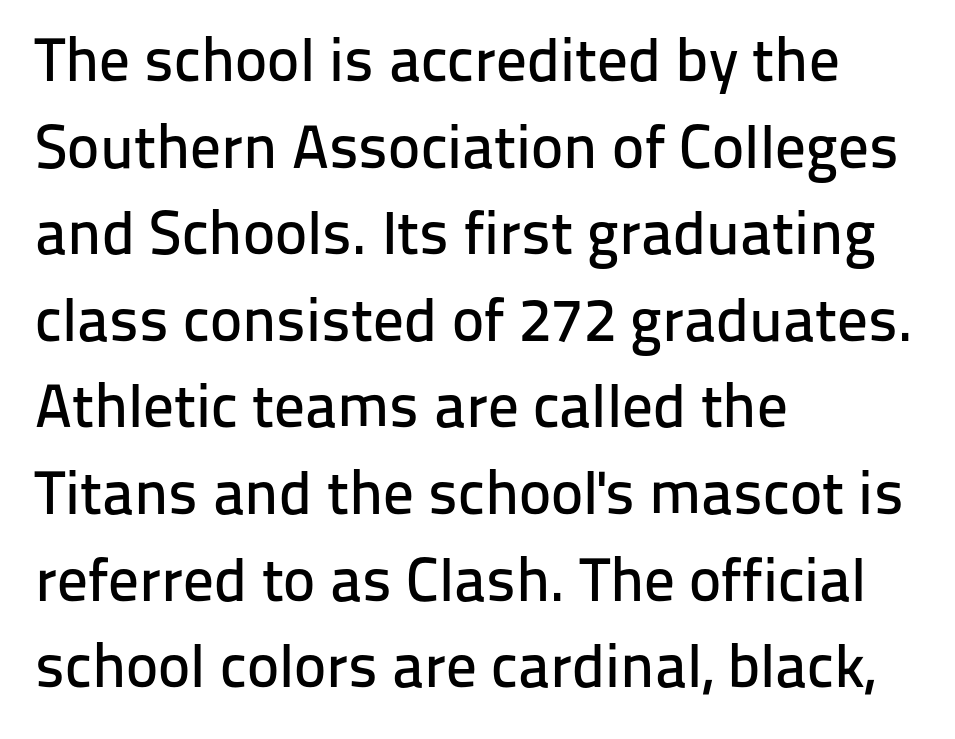
In terms of posture, this sample is upright. The compositor pushed each line to the left boundary. Each letter keeps its own natural width here, so spacing adapts to shape. These lines are composed in type without serifs.
